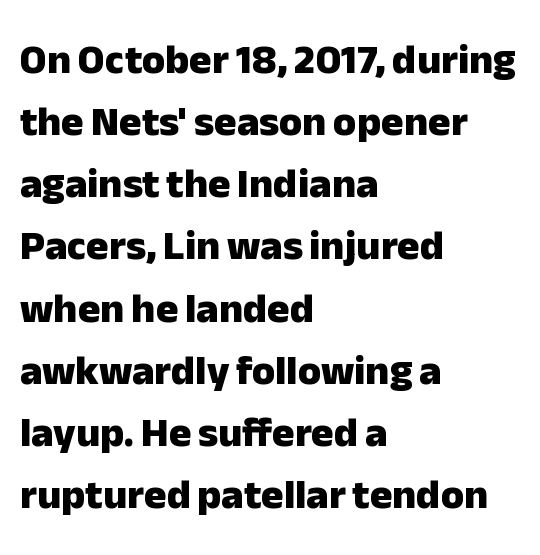
{"serif": "no", "italic": "no", "bold": "yes", "weight": "heavy", "width": "normal", "stroke_contrast": "low", "x_height": "medium", "monospaced": "no", "underline": "no", "align": "left", "line_spacing": "normal", "line_spacing_ratio": 1.48, "letter_spacing": "normal", "letter_spacing_em": 0.0, "glyph_px": 42}
